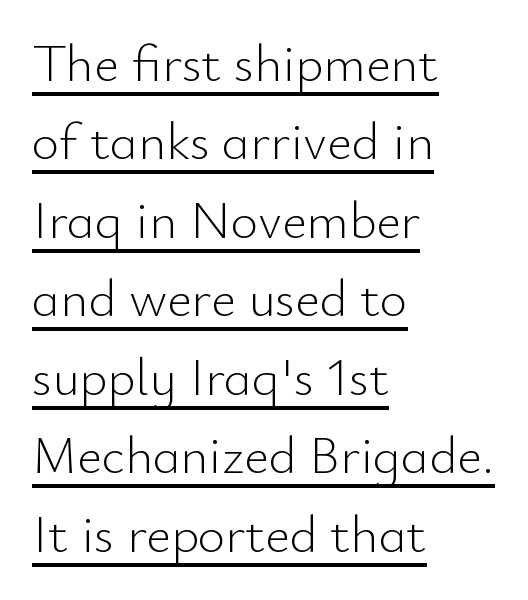
Default kerning and tracking; the words read as compact shapes. The passage shown stacks its lines at a standard gap. Here the designer chose a conventional face with non-uniform glyph widths. Is there any slant? The stems are plumb.
